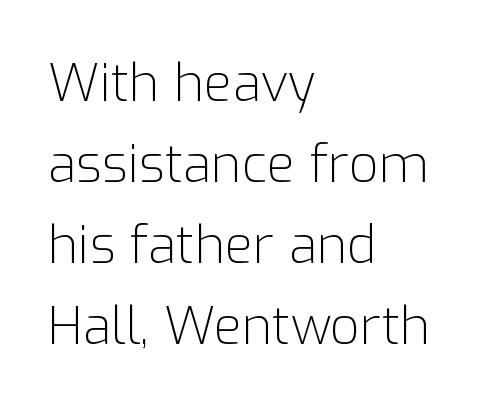
{"serif": "no", "italic": "no", "bold": "no", "weight": "light", "width": "normal", "stroke_contrast": "low", "x_height": "medium", "monospaced": "no", "underline": "no", "align": "left", "line_spacing": "normal", "line_spacing_ratio": 1.56, "letter_spacing": "normal", "letter_spacing_em": 0.0, "glyph_px": 52}
